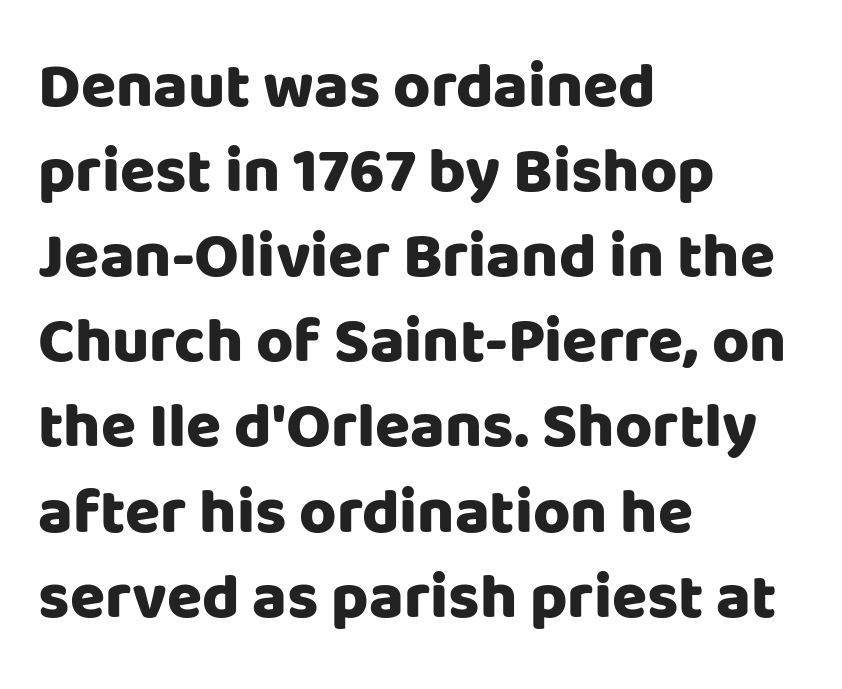
The image shows 64 px heavy sans-serif type, upright; set left-aligned, normal line spacing (1.33x), normal letter spacing, not underlined; low stroke contrast and a large x-height.
